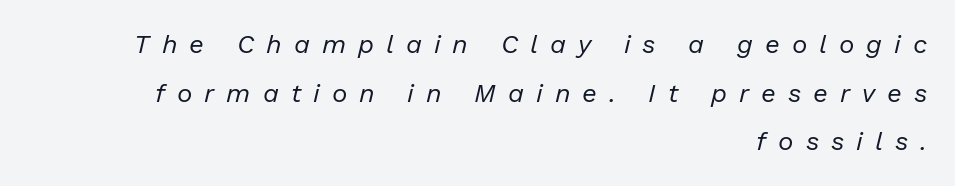
{"italic": "yes", "lean": "right", "slant_degrees": 13, "bold": "no", "underline": "no", "align": "right", "line_spacing_ratio": 1.87, "letter_spacing": "wide", "letter_spacing_em": 0.46, "glyph_px": 26}
